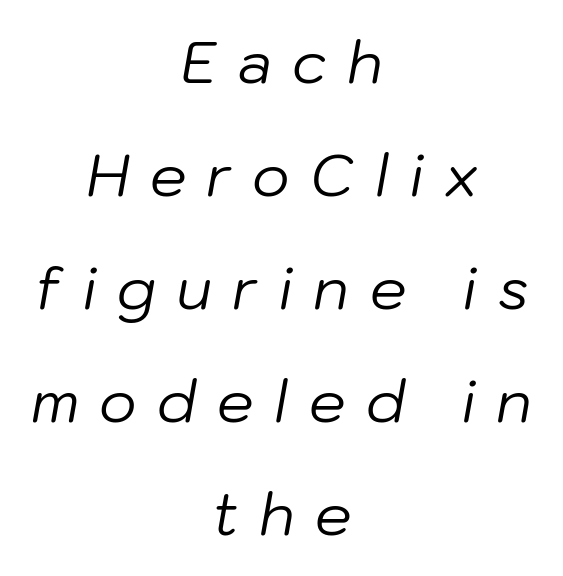
Q: Is the text bold? A: No.
Q: Is the text italic (slanted)? A: Yes, it leans right by about 10 degrees.
Q: Is the text underlined? A: No.
Q: How is the paragraph aligned? A: Centered.
Q: Is the spacing between letters normal or unusually wide? A: Unusually wide.
Q: Is the spacing between lines tight, normal or loose? A: Loose.
Q: Width (condensed, normal, or wide)? A: Normal.
Q: Stroke contrast? A: Low.
Q: x-height? A: Medium.
Q: Monospaced? A: No.
